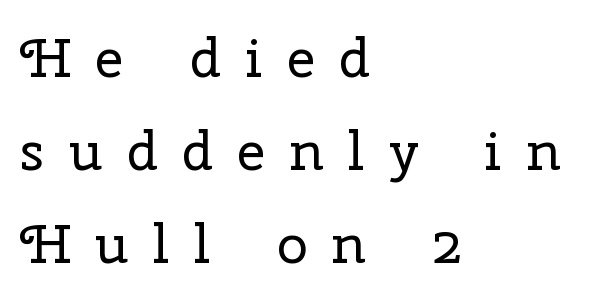
The image shows 55 px regular-weight serif type, upright; set left-aligned, normal line spacing (1.69x), unusually wide letter spacing (+0.45 em), not underlined; low stroke contrast and a medium x-height.
